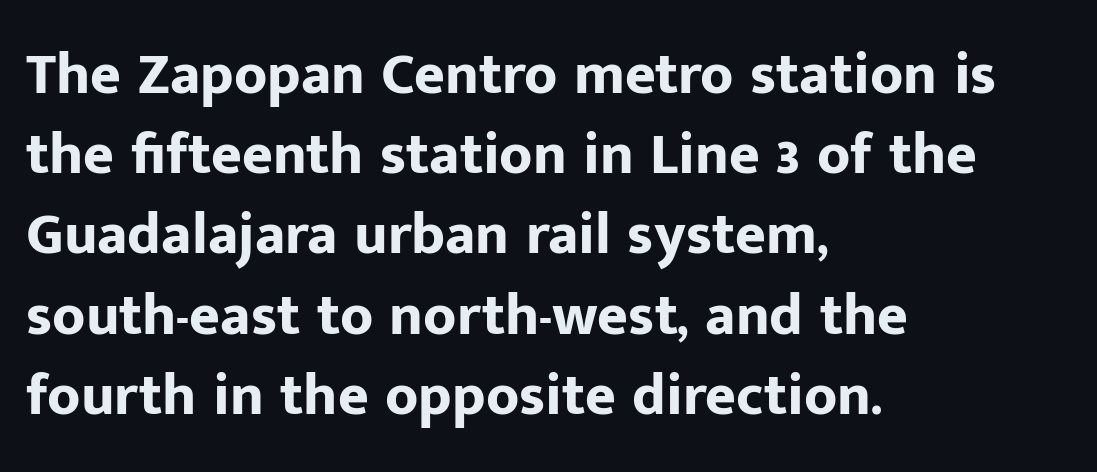
The image shows 59 px bold sans-serif type, upright; set left-aligned, normal line spacing (1.36x), normal letter spacing, not underlined; low stroke contrast and a medium x-height.
